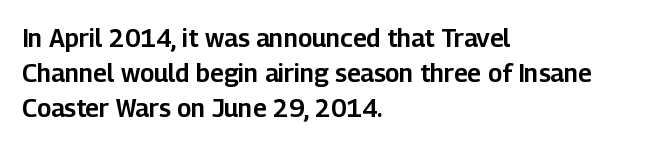
Posture: straight, roman, zero tilt. This rendering uses left alignment, leaving the right contour irregular. This sample keeps an unexceptional amount of space between lines. Bare-footed words on every line.
